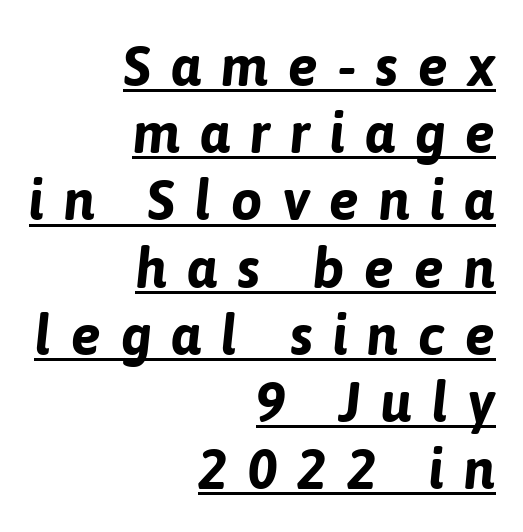
You can tell it's italic because the verticals aren't actually vertical. This rendering widens character spacing well past its baseline value. The lines in this sample share a right terminus and differ only in where they begin. In designer terms, the underline attribute is active on this setting.
